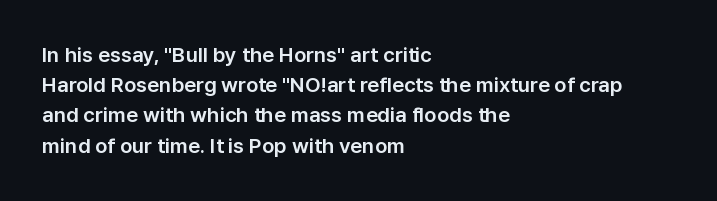
Q: Is the text italic (slanted)? A: No, it is upright.
Q: Is the text underlined? A: No.
Q: How is the paragraph aligned? A: Left-aligned.
Q: Is the spacing between letters normal or unusually wide? A: Normal.
Q: Is the spacing between lines tight, normal or loose? A: Normal.
